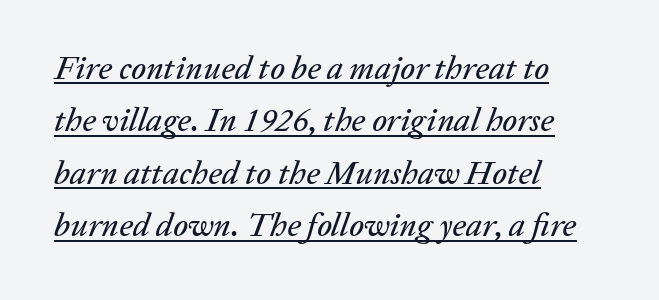
Q: Is the text italic (slanted)? A: Yes, it leans right by about 20 degrees.
Q: Is the text underlined? A: Yes.
Q: How is the paragraph aligned? A: Left-aligned.
Q: Is the spacing between letters normal or unusually wide? A: Normal.
Q: Is the spacing between lines tight, normal or loose? A: Normal.
Q: Width (condensed, normal, or wide)? A: Normal.
Q: Stroke contrast? A: Low.
Q: x-height? A: Medium.
Q: Monospaced? A: No.
